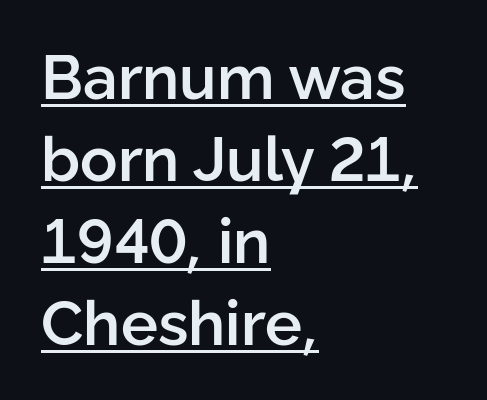
Nobody touched the tracking dial on this one. Observe the absence of serifs on each vertical stroke in this sample. Note the varied advance widths — an 'i' is clearly narrower than an 'm'. The rendered words wear a rule along their underside. Notice how the stems are strictly vertical — no italics here.
